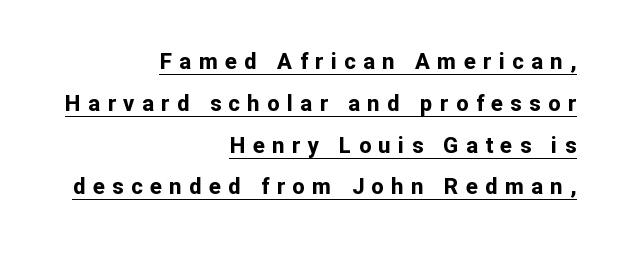
Q: Is the text bold? A: Yes.
Q: Is the text italic (slanted)? A: No, it is upright.
Q: Is the text underlined? A: Yes.
Q: How is the paragraph aligned? A: Right-aligned.
Q: Is the spacing between letters normal or unusually wide? A: Unusually wide.
Q: Is the spacing between lines tight, normal or loose? A: Loose.
